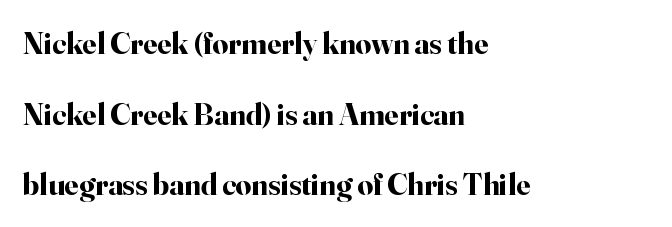
Is there much room between lines? Yes — plenty of vertical air separates them. Varying glyph widths throughout — classic text-font behaviour. A typesetter would mark this as roman, not italic. This rendering employs a face with finishing strokes, i.e., a serif.
